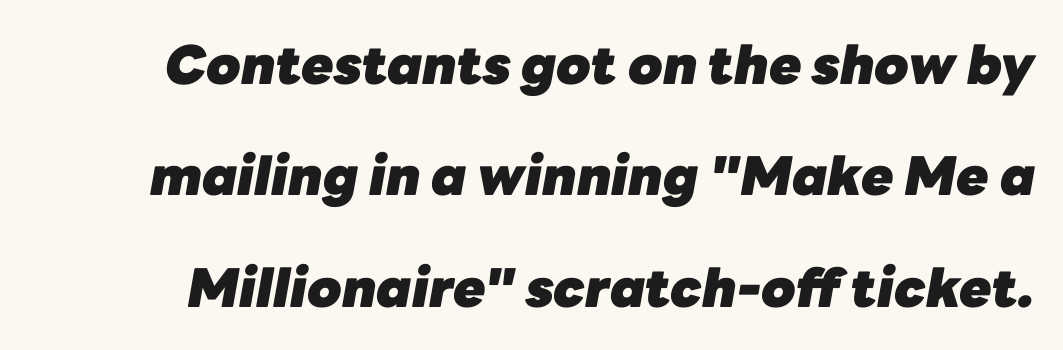
{"italic": "yes", "lean": "right", "slant_degrees": 10, "bold": "yes", "weight": "heavy", "width": "normal", "stroke_contrast": "low", "x_height": "medium", "monospaced": "no", "underline": "no", "line_spacing": "loose", "line_spacing_ratio": 2.1, "letter_spacing": "normal", "letter_spacing_em": 0.0, "glyph_px": 53}
